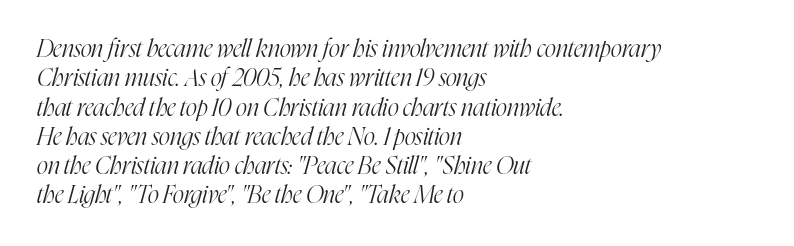
Q: Is the text bold? A: No.
Q: Is the text italic (slanted)? A: Yes, it leans right by about 16 degrees.
Q: Is the text underlined? A: No.
Q: How is the paragraph aligned? A: Left-aligned.
Q: Is the spacing between letters normal or unusually wide? A: Normal.
